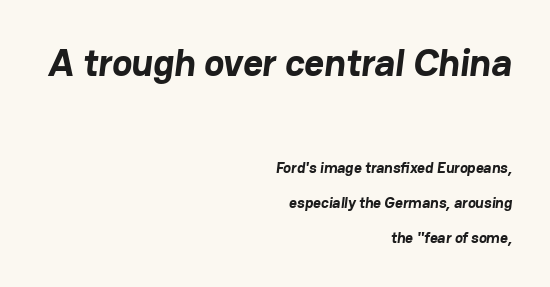
Q: Is the text bold? A: Yes.
Q: Is the typeface a serif or a sans-serif typeface? A: Sans-serif.
Q: Is the text underlined? A: No.
Q: How is the paragraph aligned? A: Right-aligned.
Q: Is the spacing between letters normal or unusually wide? A: Normal.
Q: Is the spacing between lines tight, normal or loose? A: Loose.
Q: Which block of text is set in a larger size, the first (top) or the second (bottom)? A: The first (top) one.
Q: Width (condensed, normal, or wide)? A: Normal.
Q: Stroke contrast? A: Low.
Q: x-height? A: Medium.
Q: Monospaced? A: No.
